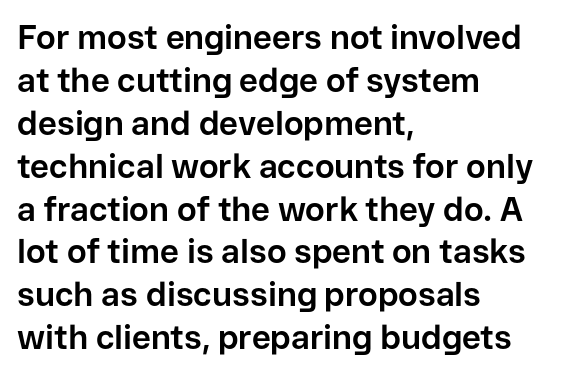
Q: Is the text bold? A: Yes.
Q: Is the text italic (slanted)? A: No, it is upright.
Q: Is the typeface a serif or a sans-serif typeface? A: Sans-serif.
Q: Is the text underlined? A: No.
Q: How is the paragraph aligned? A: Left-aligned.
Q: Is the spacing between letters normal or unusually wide? A: Normal.
Q: Is the spacing between lines tight, normal or loose? A: Normal.
Q: Width (condensed, normal, or wide)? A: Normal.
Q: Stroke contrast? A: Low.
Q: x-height? A: Medium.
Q: Monospaced? A: No.
